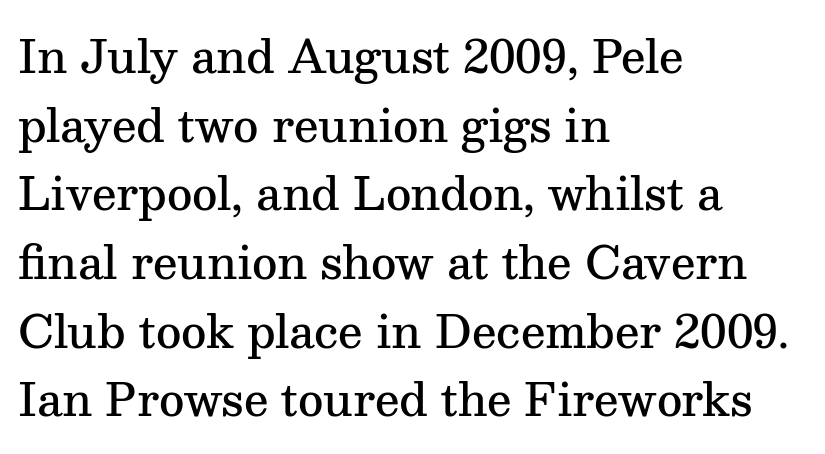
{"serif": "yes", "italic": "no", "bold": "semi", "weight": "semibold", "width": "normal", "stroke_contrast": "medium", "x_height": "medium", "monospaced": "no", "underline": "no", "align": "left", "line_spacing": "normal", "line_spacing_ratio": 1.56, "letter_spacing": "normal", "letter_spacing_em": 0.0, "glyph_px": 44}
